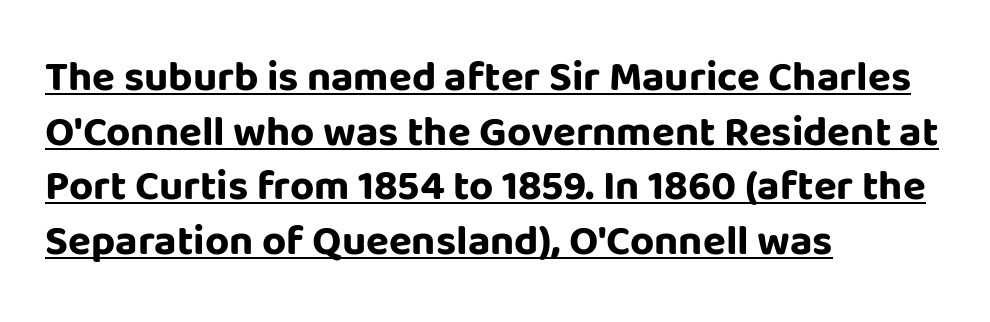
Q: Is the text bold? A: Yes.
Q: Is the text italic (slanted)? A: No, it is upright.
Q: Is the typeface a serif or a sans-serif typeface? A: Sans-serif.
Q: Is the text underlined? A: Yes.
Q: How is the paragraph aligned? A: Left-aligned.
Q: Is the spacing between letters normal or unusually wide? A: Normal.
Q: Is the spacing between lines tight, normal or loose? A: Normal.
Q: Width (condensed, normal, or wide)? A: Normal.
Q: Stroke contrast? A: Low.
Q: x-height? A: Large.
Q: Monospaced? A: No.
